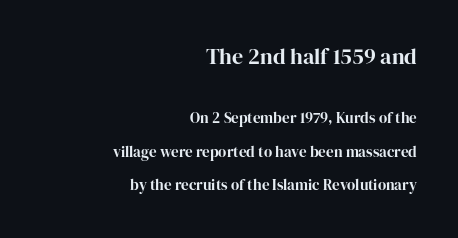
The image shows 22 px bold type, upright; set right-aligned, loose line spacing (2.22x), normal letter spacing, not underlined; the first (top) block is 1.47x larger.
